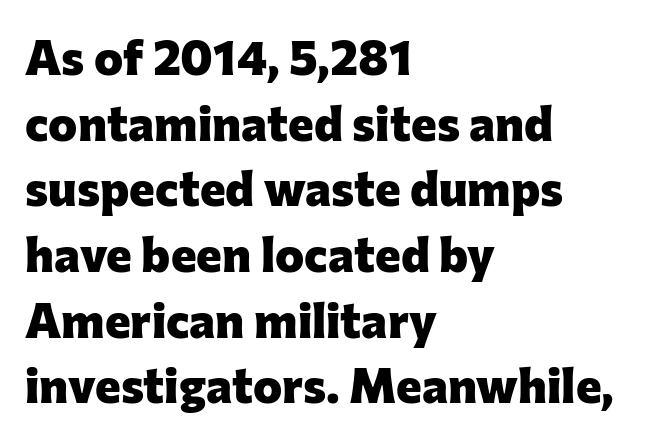
Normally led — the rows are evenly, conventionally spaced. The type sits square on the baseline with zero lean. Casual observation: everything's shoved over to the left. The baseline area is clear. Spacing verdict: proportional, widths tailored to each character. Are there feet on the stems? There aren't — it's a sans.
